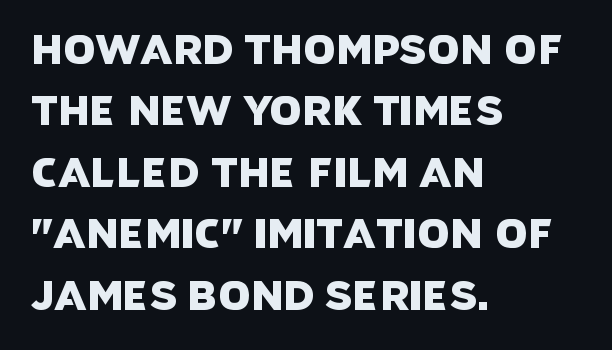
{"serif": "no", "width": "normal", "stroke_contrast": "low", "x_height": "large", "monospaced": "no", "underline": "no", "align": "left", "line_spacing": "normal", "line_spacing_ratio": 1.5, "letter_spacing": "normal", "letter_spacing_em": 0.0, "glyph_px": 41}
